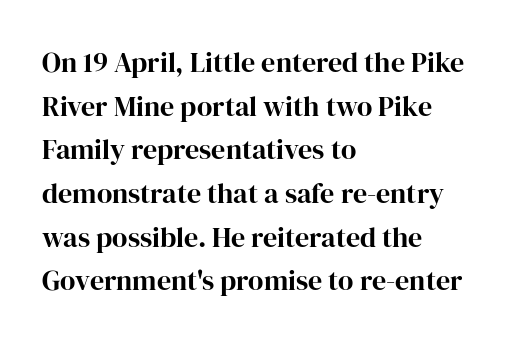
The image shows 28 px serif type, upright; set left-aligned, normal line spacing (1.56x), normal letter spacing, not underlined; high stroke contrast and a medium x-height.
